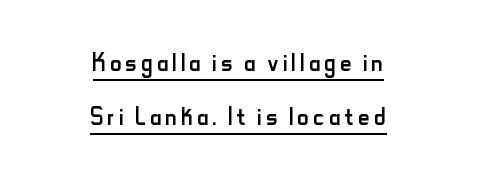
Q: Is the text bold? A: No.
Q: Is the text italic (slanted)? A: No, it is upright.
Q: Is the typeface a serif or a sans-serif typeface? A: Sans-serif.
Q: Is the text underlined? A: Yes.
Q: How is the paragraph aligned? A: Centered.
Q: Is the spacing between lines tight, normal or loose? A: Normal.
Q: Width (condensed, normal, or wide)? A: Condensed.
Q: Stroke contrast? A: Low.
Q: x-height? A: Small.
Q: Monospaced? A: No.
